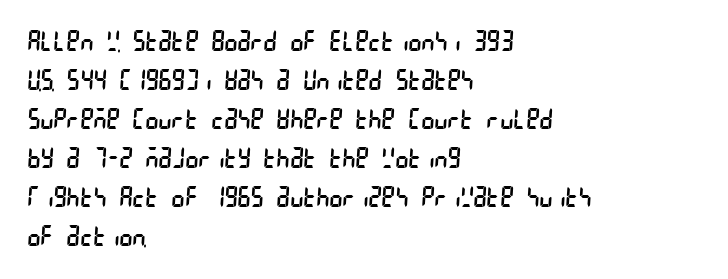
Typographically, this falls in the sans-serif category. Leading: standard. The font sits on the lighter half of the weight spectrum, regular included. What stands out about the letter spacing? Nothing — it is the standard amount. Layout note: lines flush left. The zone under the glyphs is completely vacant.
